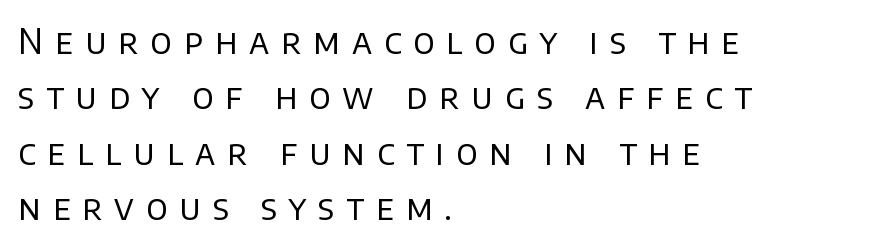
The image shows 34 px regular-weight sans-serif type, upright; set left-aligned, normal line spacing (1.63x), unusually wide letter spacing (+0.35 em), not underlined; low stroke contrast and a large x-height.
